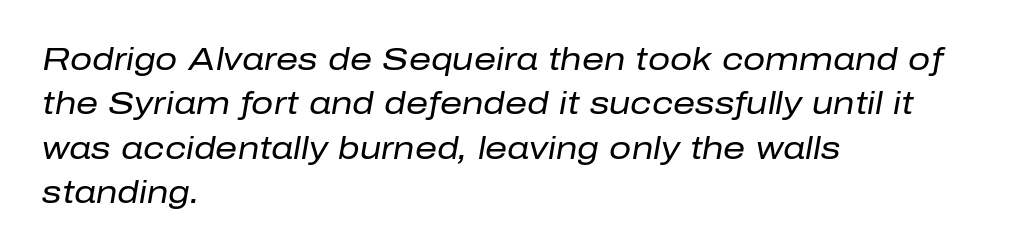
Q: Is the text bold? A: No.
Q: Is the text italic (slanted)? A: Yes, it leans right by about 10 degrees.
Q: Is the text underlined? A: No.
Q: How is the paragraph aligned? A: Left-aligned.
Q: Is the spacing between letters normal or unusually wide? A: Normal.
Q: Is the spacing between lines tight, normal or loose? A: Normal.
Q: Width (condensed, normal, or wide)? A: Normal.
Q: Stroke contrast? A: Low.
Q: x-height? A: Medium.
Q: Monospaced? A: No.
